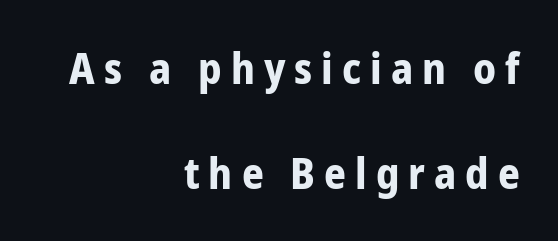
The font family rendered here belongs to the sans-serif group. The lettering stays uniformly vertical, giving the passage a roman look. Line ends are locked; line starts wander. Check under the words: just untouched page. Thick stems and heavy bowls — unmistakably bold. Each new line begins a long way beneath the previous one.
